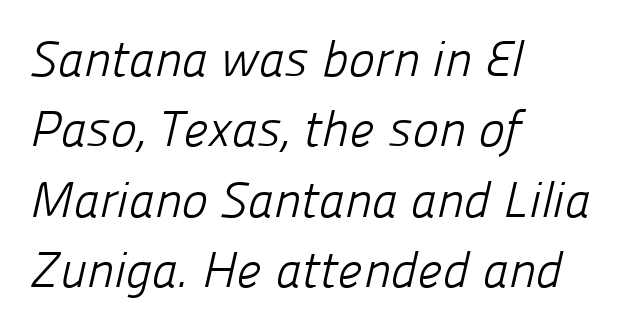
{"serif": "no", "bold": "no", "weight": "light", "width": "normal", "stroke_contrast": "low", "x_height": "medium", "monospaced": "no", "underline": "no", "align": "left", "line_spacing": "normal", "line_spacing_ratio": 1.41, "letter_spacing": "normal", "letter_spacing_em": 0.0, "glyph_px": 50}
